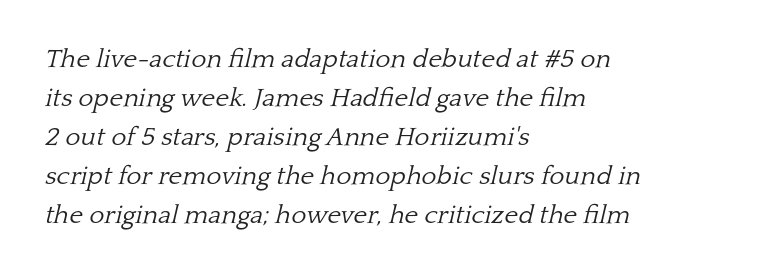
Q: Is the text bold? A: No.
Q: Is the text italic (slanted)? A: Yes, it leans right by about 13 degrees.
Q: Is the text underlined? A: No.
Q: How is the paragraph aligned? A: Left-aligned.
Q: Is the spacing between letters normal or unusually wide? A: Normal.
Q: Is the spacing between lines tight, normal or loose? A: Normal.
